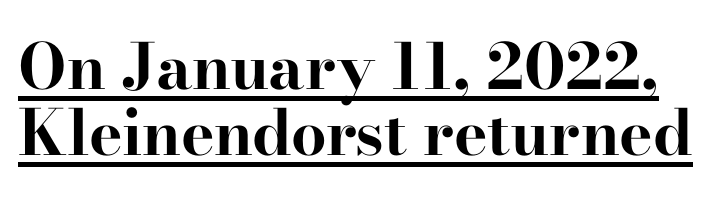
Each letter keeps its own natural width here, so spacing adapts to shape. In terms of leading, this rendering errs on the cramped side. Little horizontal feet cap the strokes, marking this as serif type. Notice how a bar underscores the lettering throughout. The lettering stays uniformly vertical, giving the passage a roman look. Heft: maximum for text — a bold.
